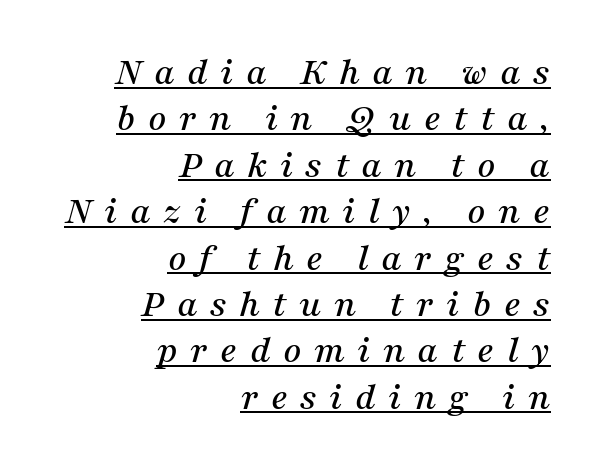
Q: Is the text italic (slanted)? A: Yes, it leans right by about 16 degrees.
Q: Is the typeface a serif or a sans-serif typeface? A: Serif.
Q: Is the text underlined? A: Yes.
Q: How is the paragraph aligned? A: Right-aligned.
Q: Is the spacing between letters normal or unusually wide? A: Unusually wide.
Q: Width (condensed, normal, or wide)? A: Normal.
Q: Stroke contrast? A: Medium.
Q: x-height? A: Medium.
Q: Monospaced? A: No.
